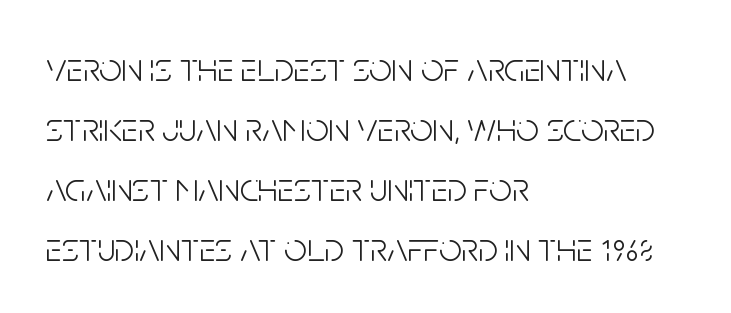
Q: Is the text bold? A: No.
Q: Is the text italic (slanted)? A: No, it is upright.
Q: Is the typeface a serif or a sans-serif typeface? A: Sans-serif.
Q: Is the text underlined? A: No.
Q: How is the paragraph aligned? A: Left-aligned.
Q: Is the spacing between letters normal or unusually wide? A: Normal.
Q: Is the spacing between lines tight, normal or loose? A: Normal.
Q: Width (condensed, normal, or wide)? A: Condensed.
Q: Stroke contrast? A: Low.
Q: x-height? A: Large.
Q: Monospaced? A: No.
